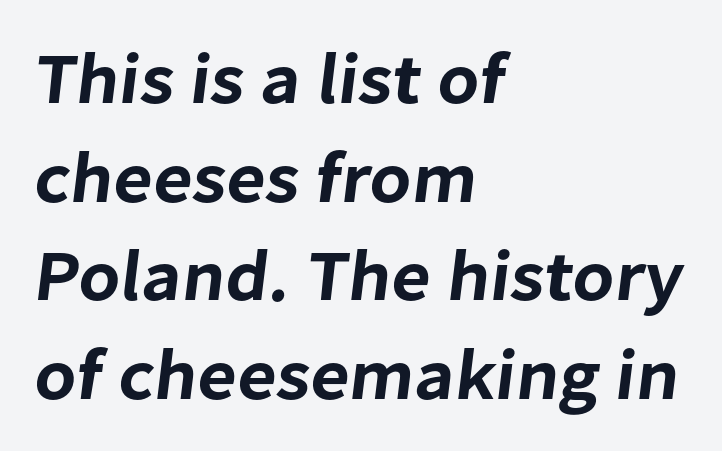
The image shows 72 px sans-serif type; set left-aligned, normal line spacing (1.37x), normal letter spacing, not underlined; low stroke contrast and a medium x-height.
